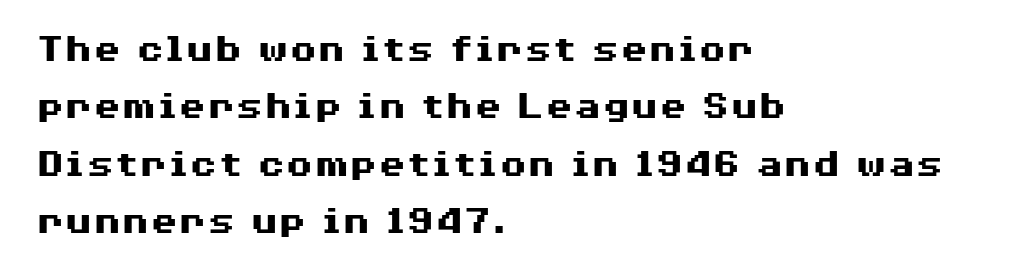
Each row of text sits above clean, open space. The leading is moderate, giving the passage an even texture. The face used here is proportionally spaced, like ordinary book or web type. A classic flush-left, rag-right setting is used for this passage.
